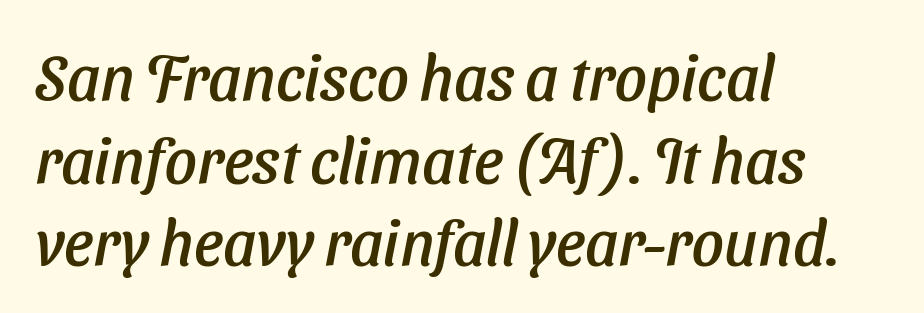
{"width": "normal", "stroke_contrast": "low", "x_height": "medium", "monospaced": "no", "underline": "no", "align": "left", "line_spacing": "normal", "line_spacing_ratio": 1.31, "letter_spacing": "normal", "letter_spacing_em": 0.0, "glyph_px": 63}
